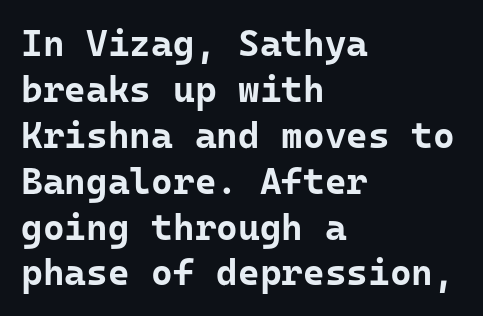
On the weight axis this lands at bold, roughly 700. The type family on display is of the sans-serif kind. No italicization has been applied; the sample stays upright. The lines in this sample share a left origin and differ only in where they stop.
